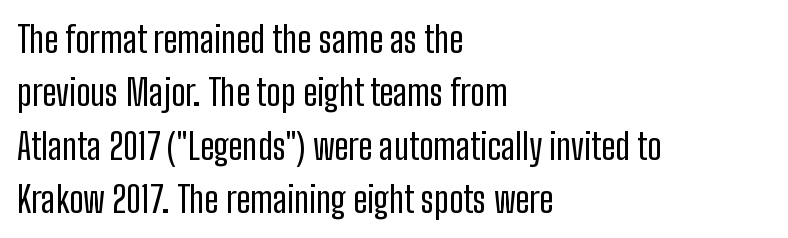
Q: Is the text bold? A: No.
Q: Is the text italic (slanted)? A: No, it is upright.
Q: Is the typeface a serif or a sans-serif typeface? A: Sans-serif.
Q: Is the text underlined? A: No.
Q: How is the paragraph aligned? A: Left-aligned.
Q: Is the spacing between letters normal or unusually wide? A: Normal.
Q: Is the spacing between lines tight, normal or loose? A: Normal.
Q: Width (condensed, normal, or wide)? A: Condensed.
Q: Stroke contrast? A: Low.
Q: x-height? A: Medium.
Q: Monospaced? A: No.
